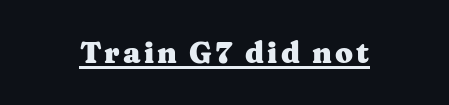
The passage shown is underscored from start to finish. The letters advance in unequal steps, a hallmark of proportional type. A dark, heavy texture on the line: the type is bold. What kind of face is this? One with serifs.
